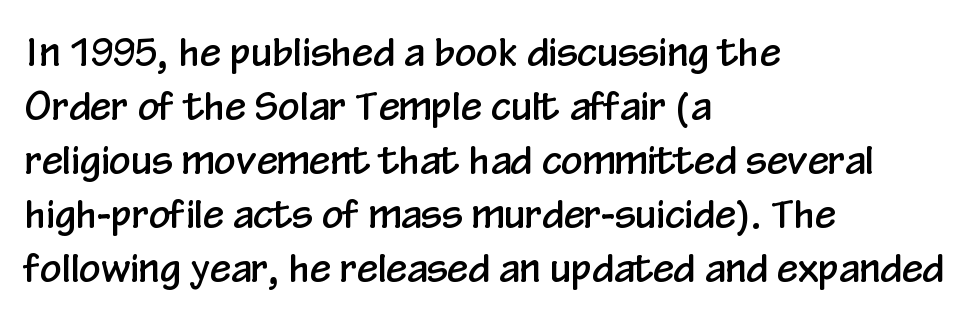
Q: Is the text italic (slanted)? A: No, it is upright.
Q: Is the typeface a serif or a sans-serif typeface? A: Sans-serif.
Q: Is the text underlined? A: No.
Q: How is the paragraph aligned? A: Left-aligned.
Q: Is the spacing between letters normal or unusually wide? A: Normal.
Q: Is the spacing between lines tight, normal or loose? A: Normal.
Q: Width (condensed, normal, or wide)? A: Condensed.
Q: Stroke contrast? A: Low.
Q: x-height? A: Medium.
Q: Monospaced? A: No.
